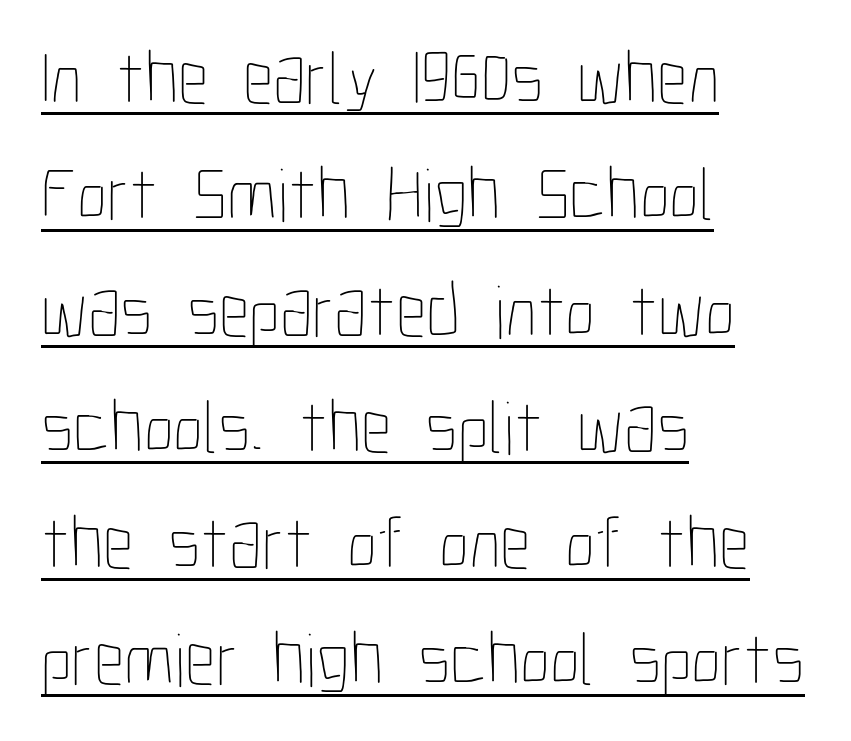
{"italic": "no", "bold": "no", "weight": "thin", "width": "condensed", "stroke_contrast": "low", "x_height": "medium", "monospaced": "no", "underline": "yes", "align": "left", "line_spacing": "normal", "line_spacing_ratio": 1.53, "letter_spacing": "normal", "letter_spacing_em": 0.0, "glyph_px": 76}
